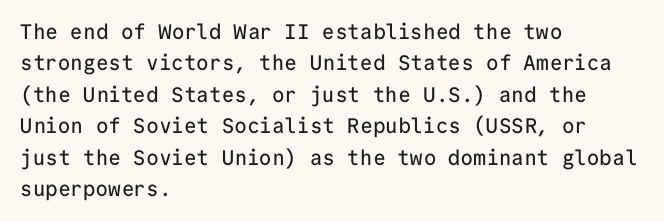
Unmarked baselines from the first word to the last. Every character sits straight up, as roman type does. The lines in this sample share a left origin and differ only in where they stop. Summary of vertical rhythm: regular, with standard interline spacing. Inter-character spacing is left at the font's built-in metrics.
